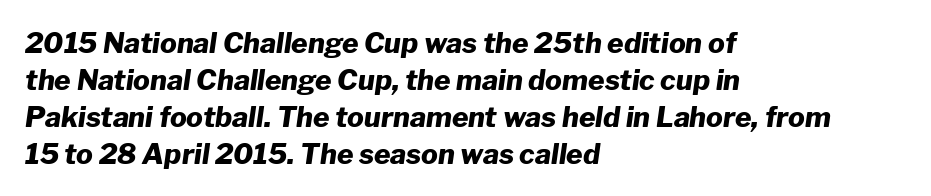
The rendering uses a bold face; every stroke is thick and dark. Observe the lean: these are italic letterforms. Where is the straight margin? On the left. Spacing between characters is what you'd get straight out of the box. Normally led — the rows are evenly, conventionally spaced.
